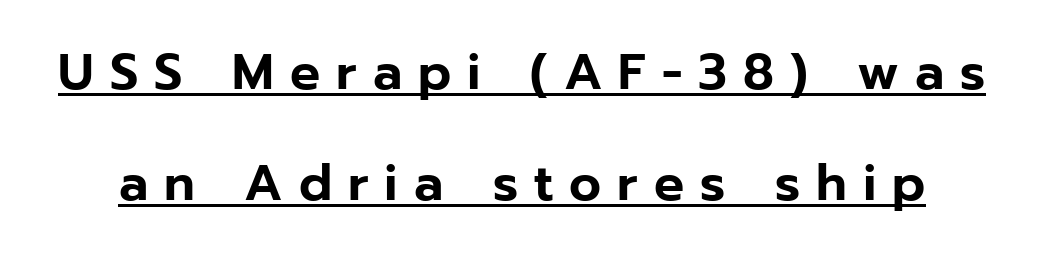
Q: Is the text italic (slanted)? A: No, it is upright.
Q: Is the typeface a serif or a sans-serif typeface? A: Sans-serif.
Q: Is the text underlined? A: Yes.
Q: Is the spacing between letters normal or unusually wide? A: Unusually wide.
Q: Is the spacing between lines tight, normal or loose? A: Loose.
Q: Width (condensed, normal, or wide)? A: Normal.
Q: Stroke contrast? A: Low.
Q: x-height? A: Medium.
Q: Monospaced? A: No.
